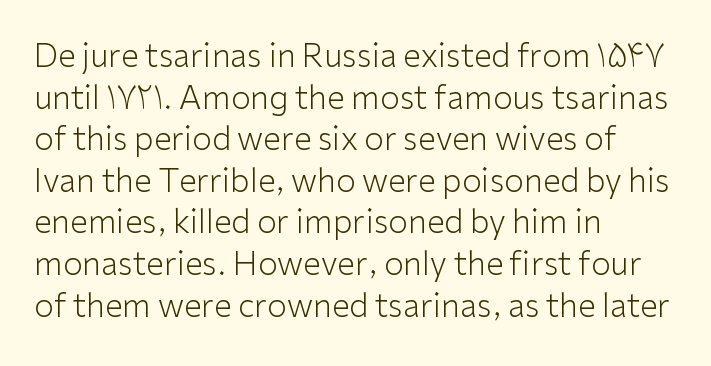
Think of a printed novel: that variable character pitch is what you see here. Anything drawn beneath the words? Only blank space. The face used here is a sans, in the tradition of grotesques and geometrics. Layout note: lines flush left. The face looks like a standard text weight, possibly lighter. The rendering uses a moderate line-height, typical for paragraphs.
